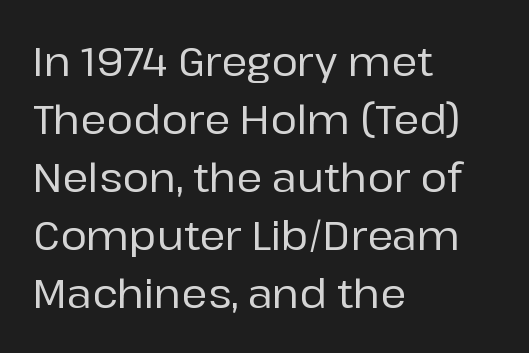
Q: Is the text italic (slanted)? A: No, it is upright.
Q: Is the typeface a serif or a sans-serif typeface? A: Sans-serif.
Q: Is the text underlined? A: No.
Q: How is the paragraph aligned? A: Left-aligned.
Q: Is the spacing between letters normal or unusually wide? A: Normal.
Q: Is the spacing between lines tight, normal or loose? A: Normal.
Q: Width (condensed, normal, or wide)? A: Normal.
Q: Stroke contrast? A: Low.
Q: x-height? A: Medium.
Q: Monospaced? A: No.
